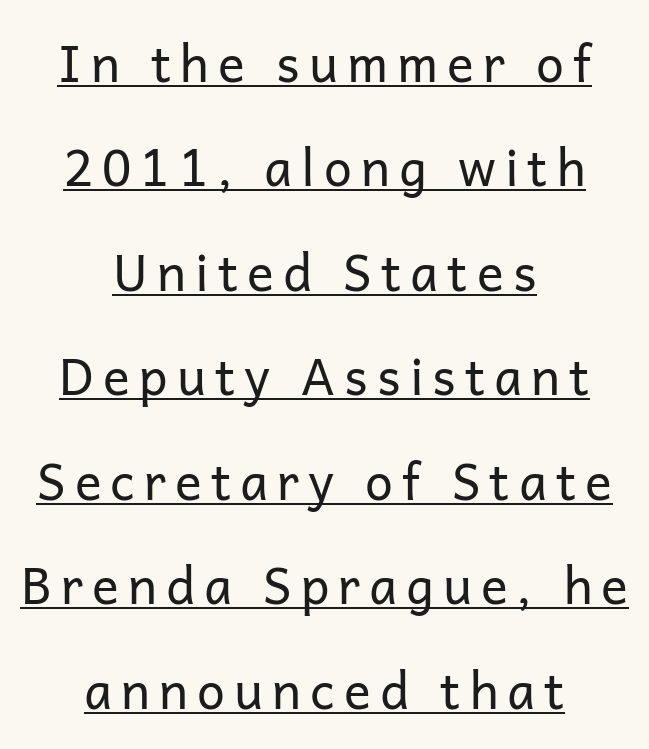
Q: Is the text bold? A: No.
Q: Is the text italic (slanted)? A: No, it is upright.
Q: Is the typeface a serif or a sans-serif typeface? A: Sans-serif.
Q: Is the text underlined? A: Yes.
Q: How is the paragraph aligned? A: Centered.
Q: Is the spacing between lines tight, normal or loose? A: Loose.
Q: Width (condensed, normal, or wide)? A: Normal.
Q: Stroke contrast? A: Low.
Q: x-height? A: Medium.
Q: Monospaced? A: No.
